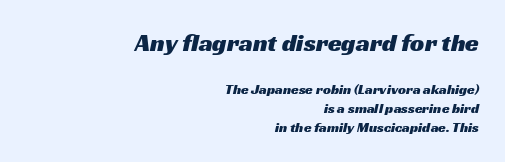
The horizontal fit of the characters is conventional and even. Horizontally, the lines are justified to the trailing edge only. The rendering shrinks the type as you move from the upper chunk to the lower. Any mark beneath the type? The region is blank.
